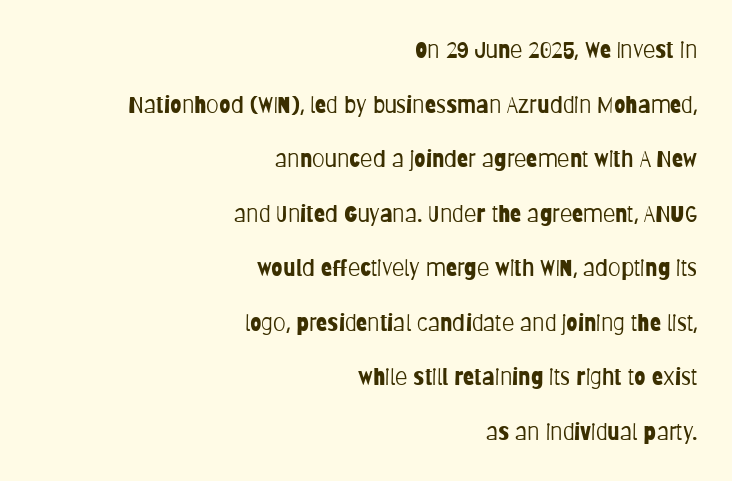
{"italic": "no", "bold": "no", "underline": "no", "align": "right", "line_spacing": "loose", "line_spacing_ratio": 2.37, "letter_spacing": "normal", "letter_spacing_em": 0.0, "glyph_px": 23}
